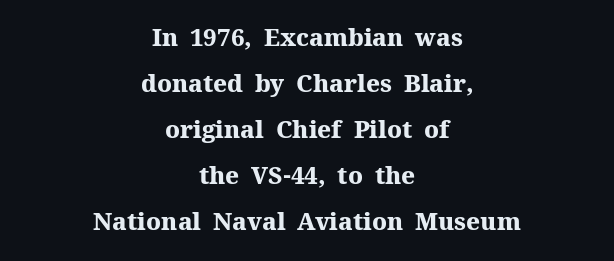
The image shows 24 px bold type, upright; set centered, loose line spacing (1.92x), normal letter spacing, not underlined.
